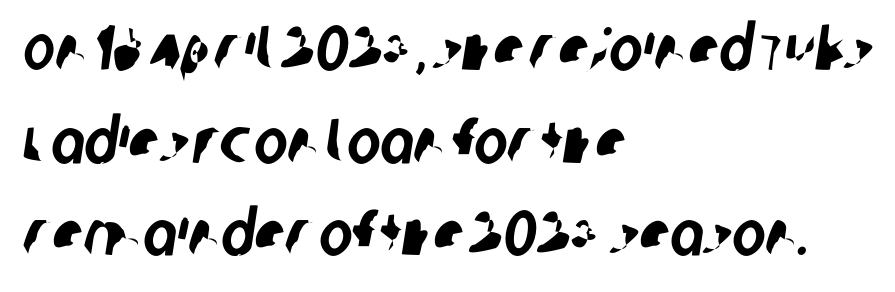
The image shows 63 px condensed sans-serif type; set left-aligned, normal line spacing (1.47x), normal letter spacing, not underlined; low stroke contrast and a large x-height.
